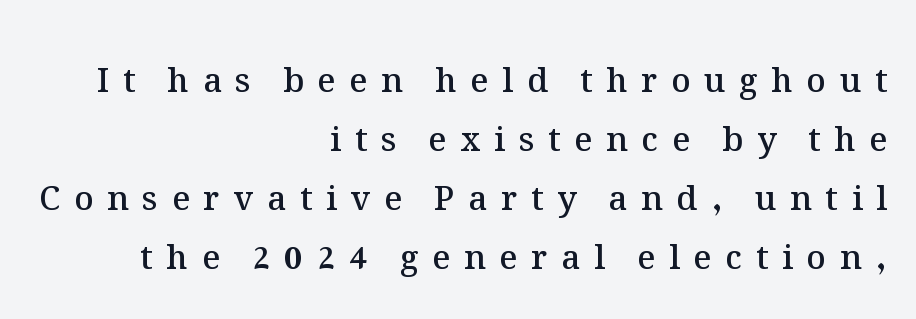
Q: Is the text bold? A: Semi-bold.
Q: Is the text italic (slanted)? A: No, it is upright.
Q: Is the text underlined? A: No.
Q: How is the paragraph aligned? A: Right-aligned.
Q: Is the spacing between letters normal or unusually wide? A: Unusually wide.
Q: Width (condensed, normal, or wide)? A: Normal.
Q: Stroke contrast? A: Medium.
Q: x-height? A: Medium.
Q: Monospaced? A: No.
